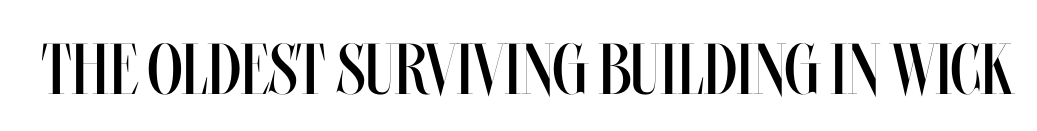
The image shows 72 px regular-weight, condensed type, upright; set normal letter spacing, not underlined; medium stroke contrast and a large x-height.
